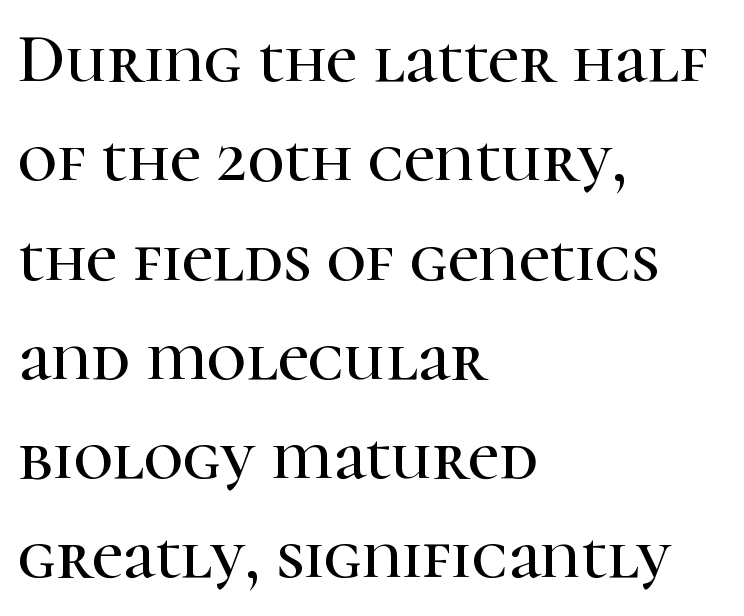
Q: Is the text italic (slanted)? A: No, it is upright.
Q: Is the typeface a serif or a sans-serif typeface? A: Serif.
Q: Is the text underlined? A: No.
Q: How is the paragraph aligned? A: Left-aligned.
Q: Is the spacing between letters normal or unusually wide? A: Normal.
Q: Is the spacing between lines tight, normal or loose? A: Normal.
Q: Width (condensed, normal, or wide)? A: Normal.
Q: Stroke contrast? A: High.
Q: x-height? A: Medium.
Q: Monospaced? A: No.
